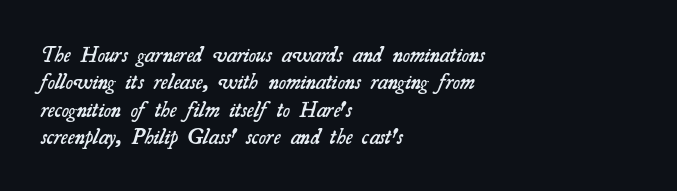
The image shows 22 px text type; set left-aligned, line spacing 1.24x, normal letter spacing, not underlined.
